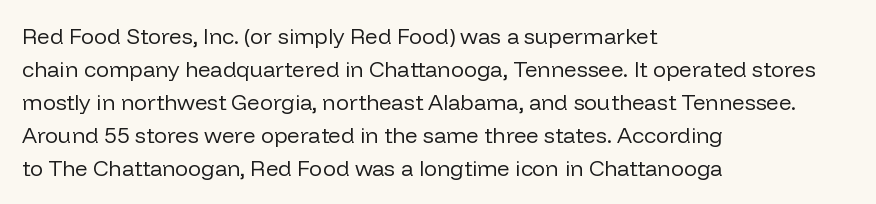
The image shows 22 px text type, upright; set left-aligned, normal line spacing (1.5x), normal letter spacing, not underlined.
